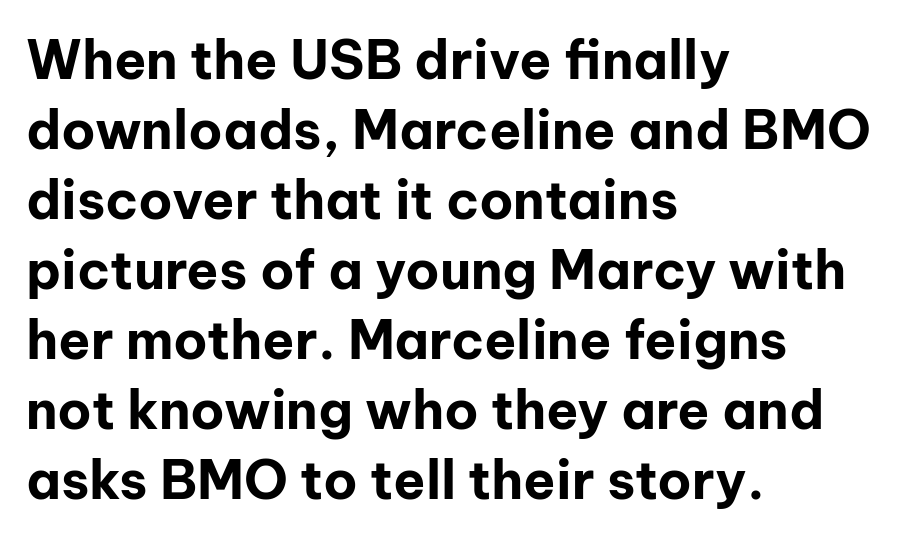
The passage shown is typed in a proportional face where columns would drift. Summary of weight: heavy, a full bold. This is the regular roman posture of the typeface. Type without underlining. The typeface chosen for these lines omits serifs. The rows are spaced the way most documents space them.
